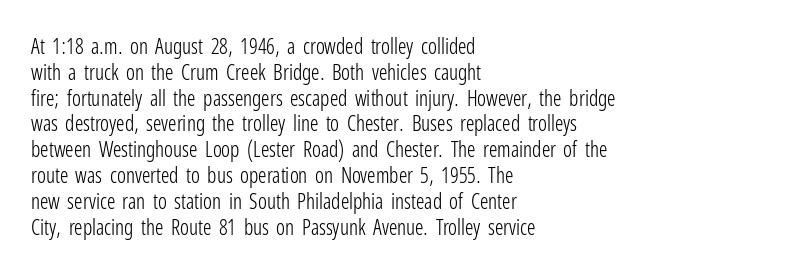
Visually the block forms a straight wall on the left and a jagged coastline on the right. This sample uses plain, unmodified letter spacing. The face looks like a standard text weight, possibly lighter. Check under the words: just untouched page. Does the lettering tilt? It doesn't — this is upright.
